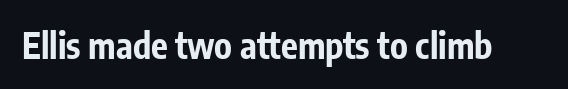
The image shows 35 px bold, condensed sans-serif type, upright; set normal letter spacing, not underlined; low stroke contrast and a medium x-height.
